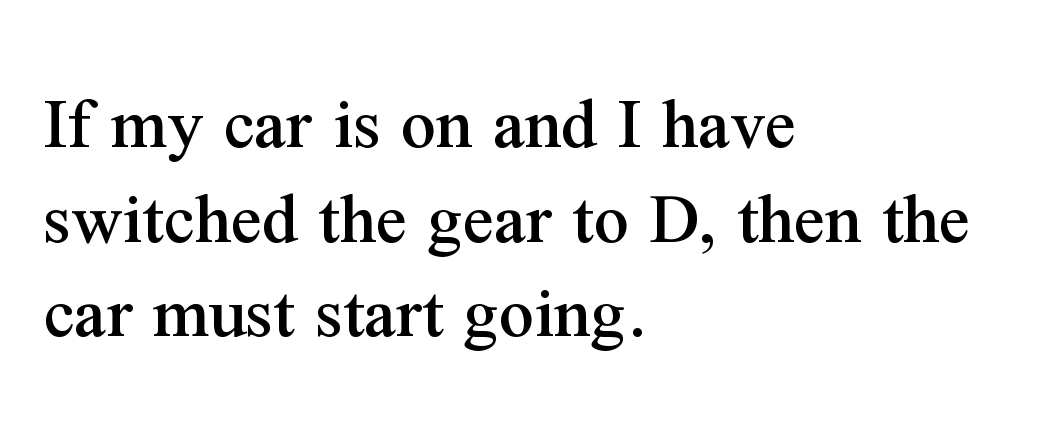
{"serif": "yes", "italic": "no", "width": "normal", "stroke_contrast": "medium", "x_height": "medium", "monospaced": "no", "underline": "no", "align": "left", "line_spacing_ratio": 1.23, "letter_spacing": "normal", "letter_spacing_em": 0.0, "glyph_px": 77}
